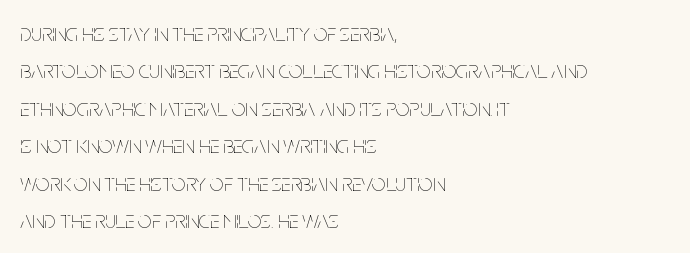
Q: Is the text bold? A: No.
Q: Is the text italic (slanted)? A: No, it is upright.
Q: Is the text underlined? A: No.
Q: How is the paragraph aligned? A: Left-aligned.
Q: Is the spacing between letters normal or unusually wide? A: Normal.
Q: Is the spacing between lines tight, normal or loose? A: Normal.
